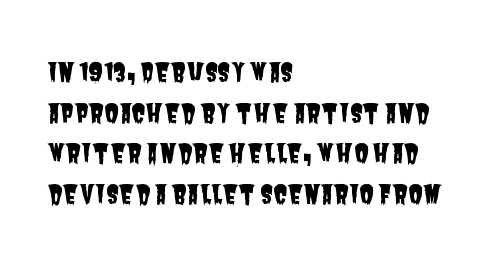
The image shows 26 px text type; set left-aligned, normal line spacing (1.56x), normal letter spacing, not underlined.
